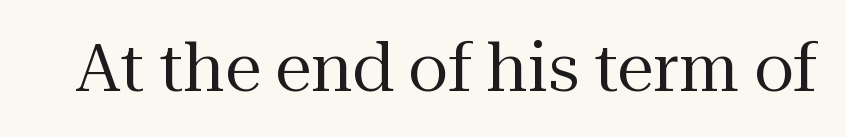
The image shows 66 px regular-weight serif type, upright; set normal letter spacing, not underlined; medium stroke contrast and a medium x-height.
